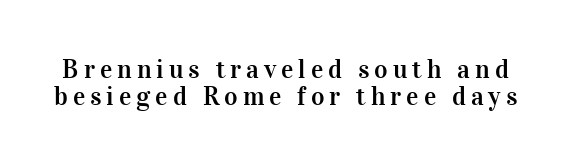
Q: Is the text italic (slanted)? A: No, it is upright.
Q: Is the text underlined? A: No.
Q: Is the spacing between lines tight, normal or loose? A: Tight.
